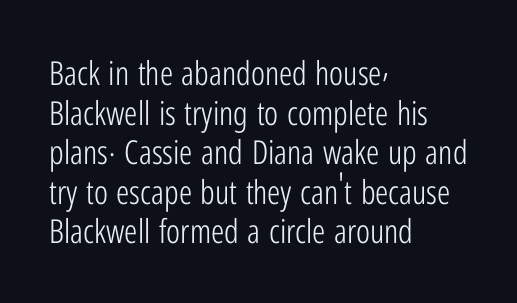
Q: Is the text bold? A: No.
Q: Is the text italic (slanted)? A: No, it is upright.
Q: Is the typeface a serif or a sans-serif typeface? A: Sans-serif.
Q: Is the text underlined? A: No.
Q: How is the paragraph aligned? A: Left-aligned.
Q: Is the spacing between letters normal or unusually wide? A: Normal.
Q: Width (condensed, normal, or wide)? A: Condensed.
Q: Stroke contrast? A: Low.
Q: x-height? A: Medium.
Q: Monospaced? A: No.
